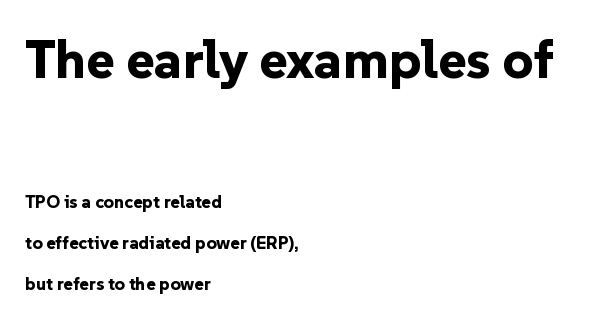
{"serif": "no", "italic": "no", "bold": "yes", "weight": "bold", "width": "normal", "stroke_contrast": "low", "x_height": "medium", "monospaced": "no", "underline": "no", "align": "left", "line_spacing": "loose", "line_spacing_ratio": 2.26, "letter_spacing": "normal", "letter_spacing_em": 0.0, "larger_block": "first", "size_ratio": 3.0, "glyph_px": 54}
